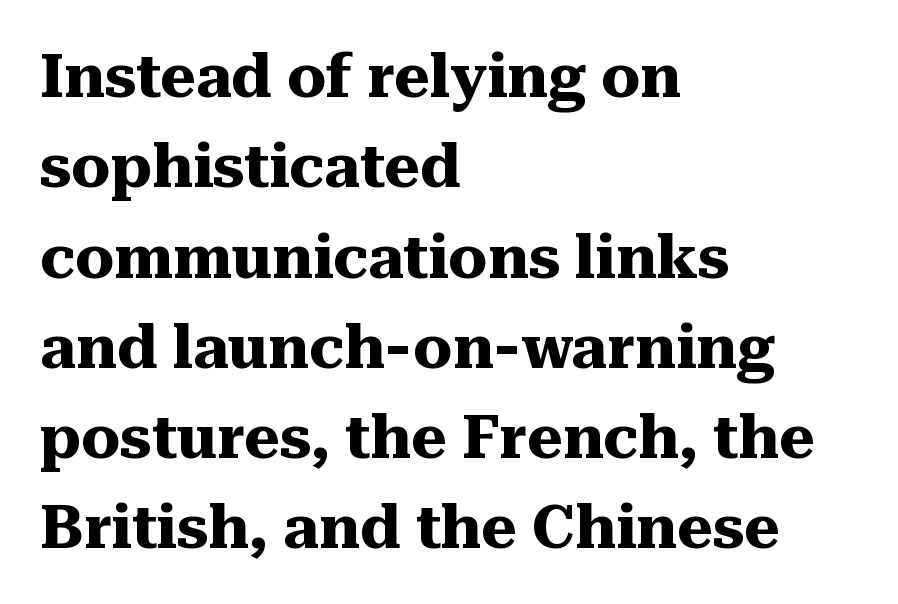
The image shows 61 px heavy serif type, upright; set left-aligned, normal line spacing (1.48x), normal letter spacing, not underlined; medium stroke contrast and a medium x-height.
